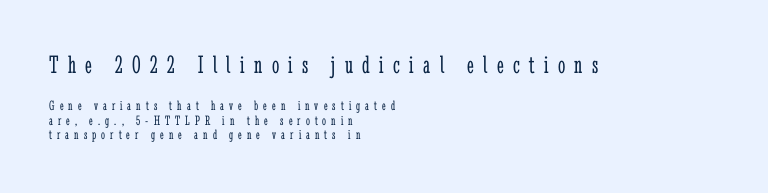
You can tell it's not italic because the verticals are truly vertical. Between one letter and the next there's a generous, obvious gap. Does the leading feel generous? Not at all — it's pinched. This sample is left-justified, so line endings fall wherever the words run out. The words here are not underlined.
